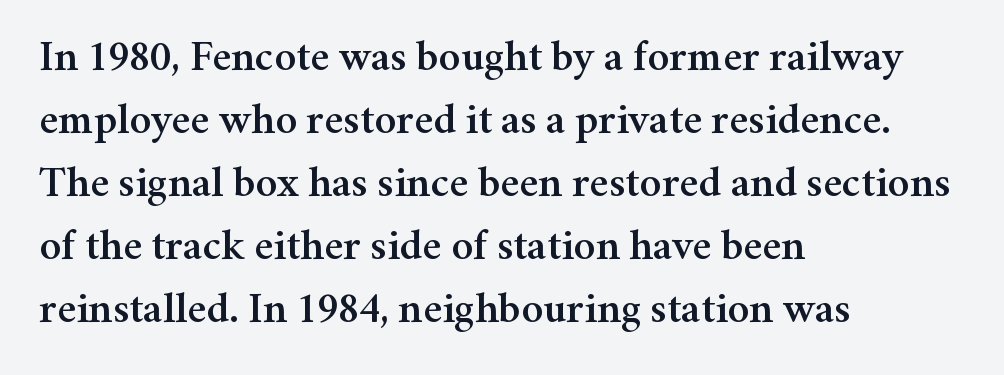
{"serif": "yes", "italic": "no", "width": "normal", "stroke_contrast": "medium", "x_height": "medium", "monospaced": "no", "underline": "no", "align": "left", "line_spacing": "normal", "line_spacing_ratio": 1.43, "letter_spacing": "normal", "letter_spacing_em": 0.0, "glyph_px": 44}
